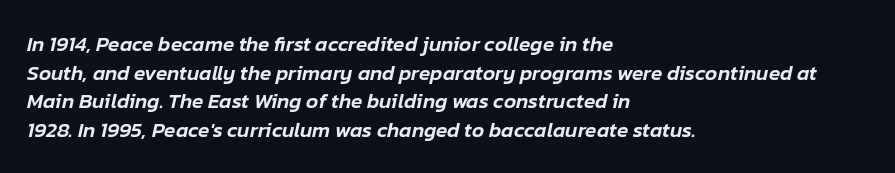
The image shows 21 px text type, italic (leaning right); set left-aligned, normal line spacing (1.36x), normal letter spacing, not underlined.
